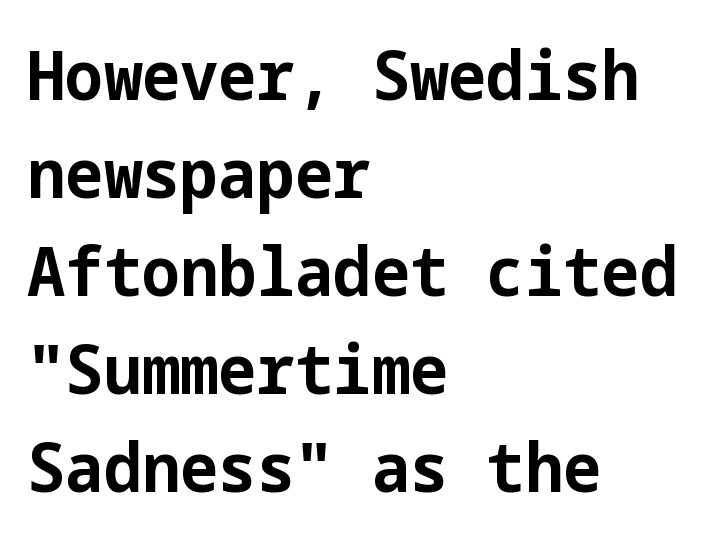
{"serif": "no", "italic": "no", "bold": "yes", "weight": "bold", "width": "normal", "stroke_contrast": "low", "x_height": "medium", "underline": "no", "align": "left", "line_spacing": "normal", "line_spacing_ratio": 1.44, "letter_spacing": "normal", "letter_spacing_em": 0.0, "glyph_px": 68}
